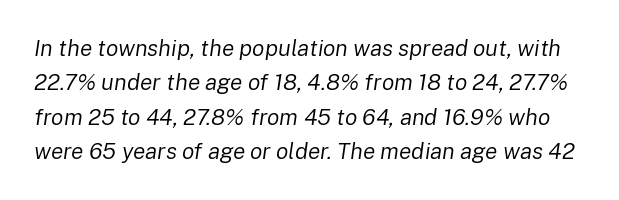
The image shows 23 px text type, italic (leaning right); set normal line spacing (1.5x), normal letter spacing, not underlined.
